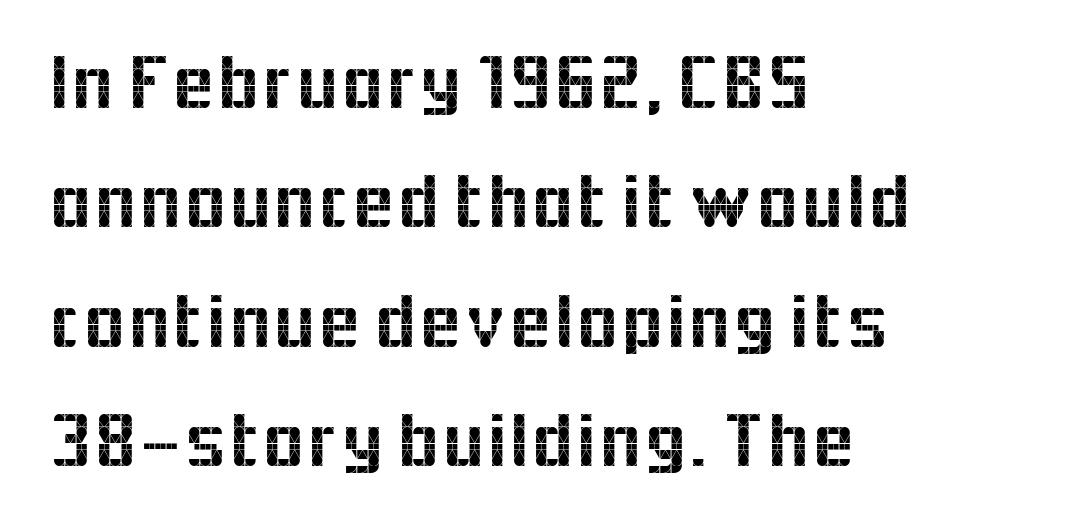
{"serif": "no", "italic": "no", "width": "normal", "x_height": "medium", "monospaced": "no", "underline": "no", "align": "left", "line_spacing": "normal", "line_spacing_ratio": 1.51, "letter_spacing": "normal", "letter_spacing_em": 0.0, "glyph_px": 79}
